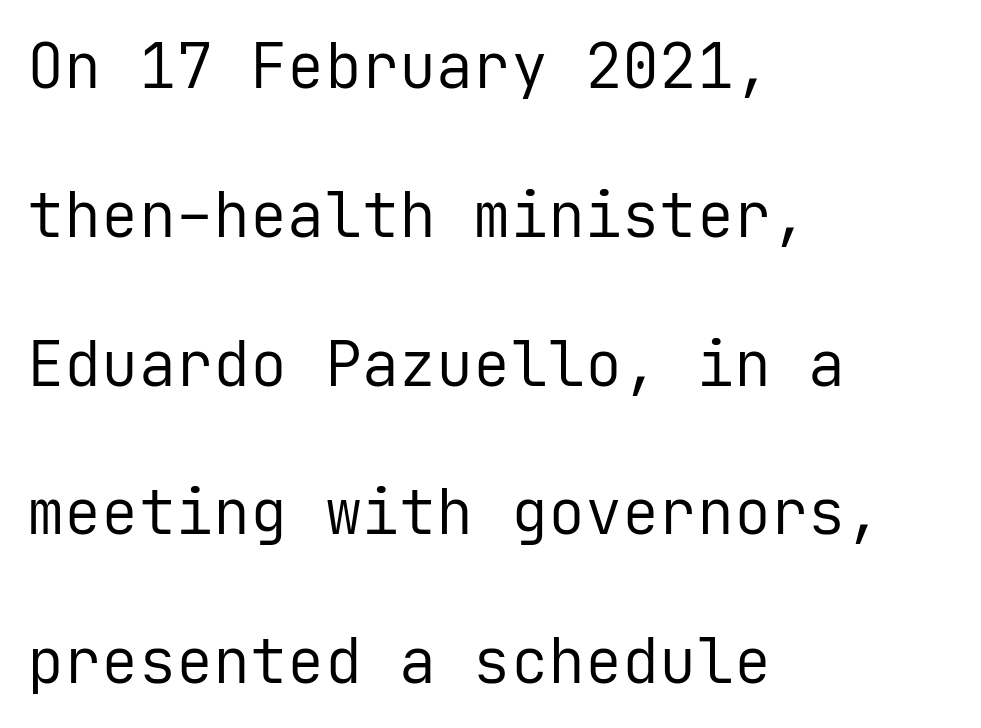
The passage shown stacks its lines with a broad gap. Here the designer chose a console-style face with uniform glyph widths. Weight class: somewhere from thin through regular. Letters rest on an invisible, unmarked baseline. The type sits square on the baseline with zero lean. Compared with a centered layout, this one pins lines to the left instead.
